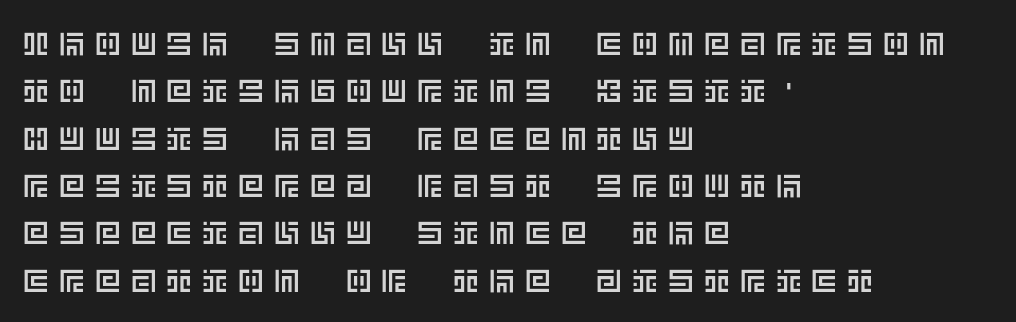
The image shows 32 px text type, upright; set left-aligned, normal line spacing (1.48x), unusually wide letter spacing (+0.32 em), not underlined; a large x-height.
